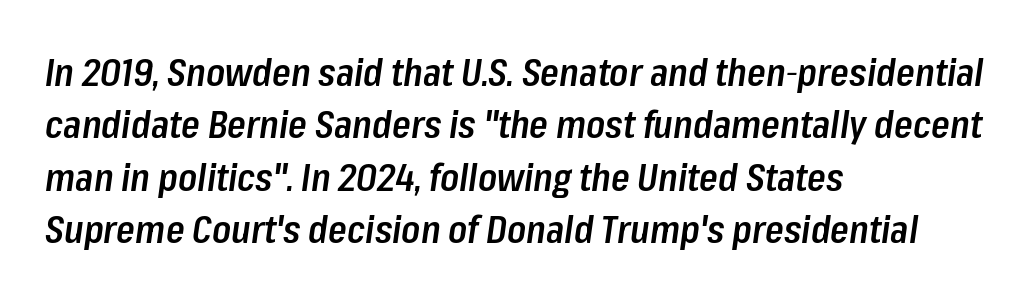
{"italic": "yes", "lean": "right", "slant_degrees": 8, "bold": "semi", "weight": "semibold", "width": "condensed", "stroke_contrast": "low", "x_height": "medium", "monospaced": "no", "underline": "no", "align": "left", "line_spacing": "normal", "line_spacing_ratio": 1.38, "letter_spacing": "normal", "letter_spacing_em": 0.0, "glyph_px": 38}
